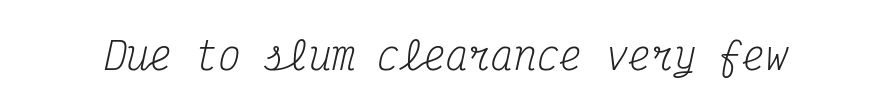
The image shows 38 px regular-weight, condensed serif type, italic (leaning right), monospaced; set normal letter spacing, not underlined; medium stroke contrast and a medium x-height.
